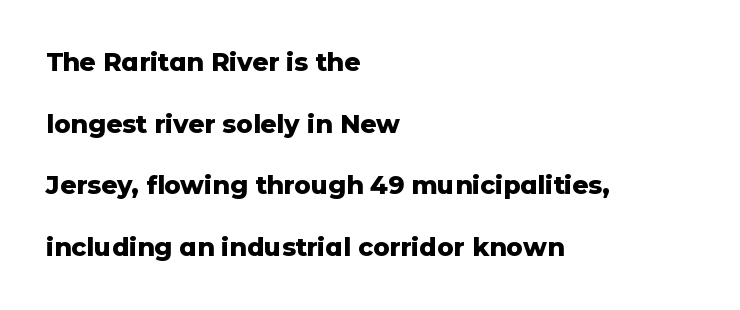
The image shows 25 px bold type, upright; set left-aligned, loose line spacing (2.47x), normal letter spacing, not underlined.
